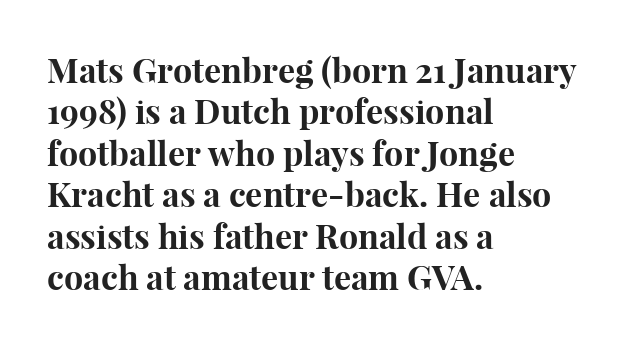
The image shows 34 px bold serif type, upright; set left-aligned, line spacing 1.22x, normal letter spacing, not underlined; high stroke contrast and a medium x-height.
